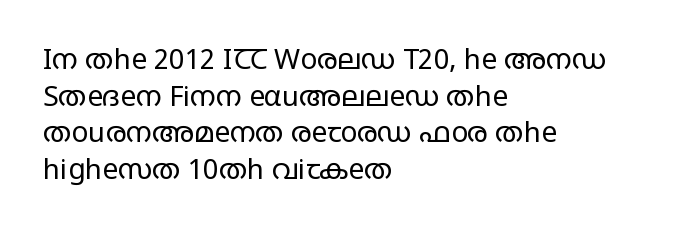
{"serif": "no", "italic": "no", "bold": "no", "weight": "regular", "width": "wide", "stroke_contrast": "low", "x_height": "large", "monospaced": "no", "underline": "no", "align": "left", "line_spacing": "normal", "line_spacing_ratio": 1.31, "letter_spacing": "normal", "letter_spacing_em": 0.0, "glyph_px": 28}
